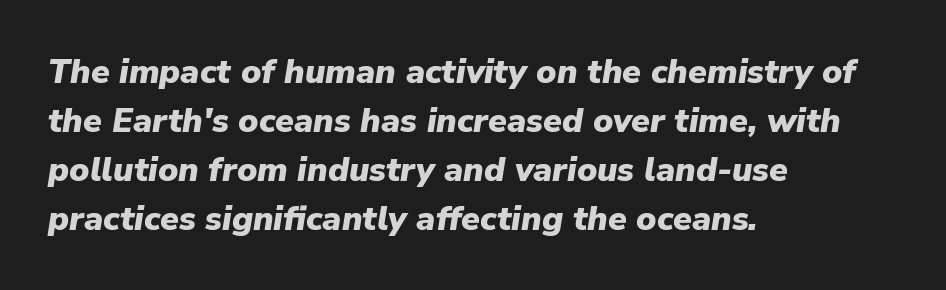
{"italic": "yes", "lean": "right", "slant_degrees": 9, "bold": "yes", "weight": "heavy", "width": "normal", "stroke_contrast": "low", "x_height": "medium", "monospaced": "no", "underline": "no", "align": "left", "line_spacing": "normal", "line_spacing_ratio": 1.44, "letter_spacing": "normal", "letter_spacing_em": 0.0, "glyph_px": 34}
